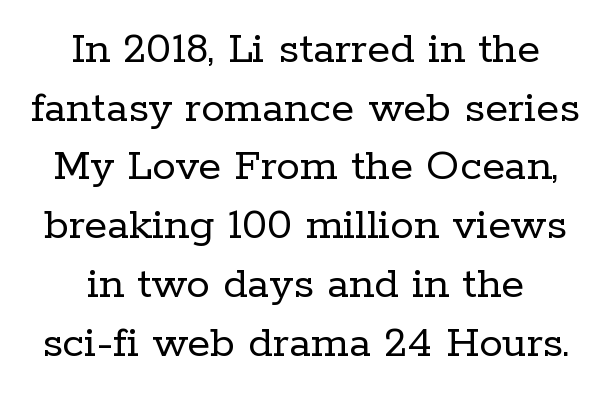
The image shows 47 px regular-weight serif type, upright; set centered, normal line spacing (1.25x), normal letter spacing, not underlined; low stroke contrast and a medium x-height.
